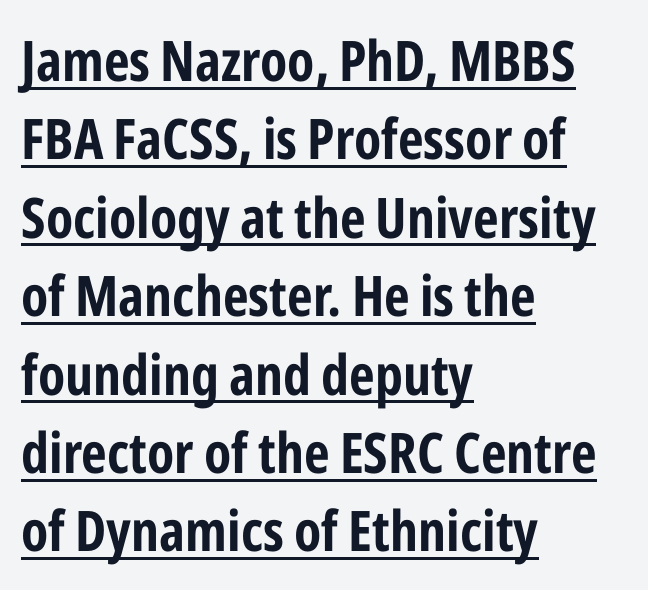
{"serif": "no", "italic": "no", "bold": "yes", "weight": "bold", "width": "condensed", "stroke_contrast": "low", "x_height": "medium", "monospaced": "no", "underline": "yes", "align": "left", "line_spacing": "normal", "line_spacing_ratio": 1.4, "letter_spacing": "normal", "letter_spacing_em": 0.0, "glyph_px": 56}
